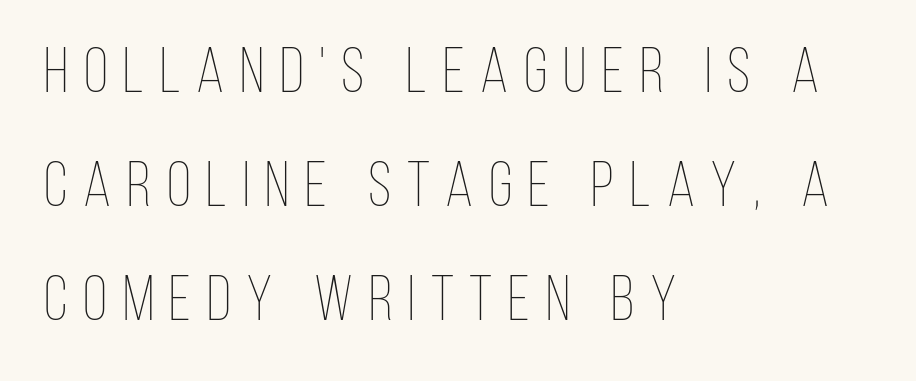
Q: Is the text bold? A: No.
Q: Is the text italic (slanted)? A: No, it is upright.
Q: Is the text underlined? A: No.
Q: How is the paragraph aligned? A: Left-aligned.
Q: Is the spacing between letters normal or unusually wide? A: Unusually wide.
Q: Width (condensed, normal, or wide)? A: Condensed.
Q: Stroke contrast? A: Low.
Q: x-height? A: Large.
Q: Monospaced? A: No.
